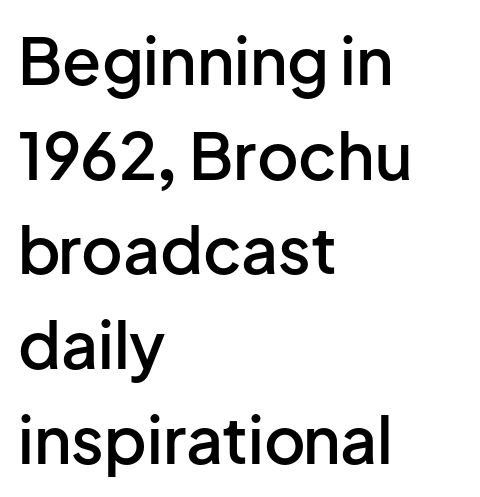
Q: Is the text bold? A: Semi-bold.
Q: Is the text italic (slanted)? A: No, it is upright.
Q: Is the typeface a serif or a sans-serif typeface? A: Sans-serif.
Q: Is the text underlined? A: No.
Q: How is the paragraph aligned? A: Left-aligned.
Q: Is the spacing between letters normal or unusually wide? A: Normal.
Q: Is the spacing between lines tight, normal or loose? A: Normal.
Q: Width (condensed, normal, or wide)? A: Normal.
Q: Stroke contrast? A: Low.
Q: x-height? A: Medium.
Q: Monospaced? A: No.
